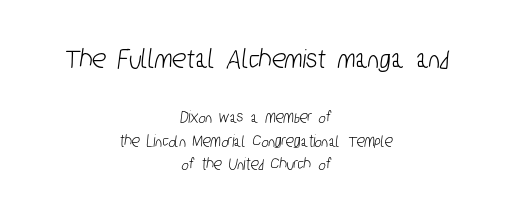
Q: Is the typeface a serif or a sans-serif typeface? A: Sans-serif.
Q: Is the text underlined? A: No.
Q: How is the paragraph aligned? A: Centered.
Q: Is the spacing between letters normal or unusually wide? A: Normal.
Q: Is the spacing between lines tight, normal or loose? A: Normal.
Q: Which block of text is set in a larger size, the first (top) or the second (bottom)? A: The first (top) one.
Q: Width (condensed, normal, or wide)? A: Condensed.
Q: Stroke contrast? A: Low.
Q: x-height? A: Medium.
Q: Monospaced? A: No.
